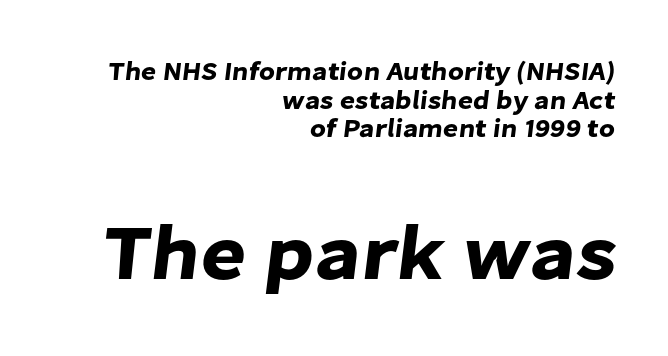
Q: Is the typeface a serif or a sans-serif typeface? A: Sans-serif.
Q: Is the text underlined? A: No.
Q: How is the paragraph aligned? A: Right-aligned.
Q: Is the spacing between letters normal or unusually wide? A: Normal.
Q: Is the spacing between lines tight, normal or loose? A: Tight.
Q: Which block of text is set in a larger size, the first (top) or the second (bottom)? A: The second (bottom) one.
Q: Width (condensed, normal, or wide)? A: Normal.
Q: Stroke contrast? A: Low.
Q: x-height? A: Medium.
Q: Monospaced? A: No.
